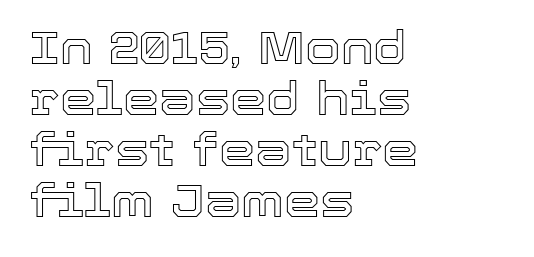
The image shows 46 px text type, upright; set left-aligned, tight line spacing (1.11x), normal letter spacing, not underlined; a medium x-height.
